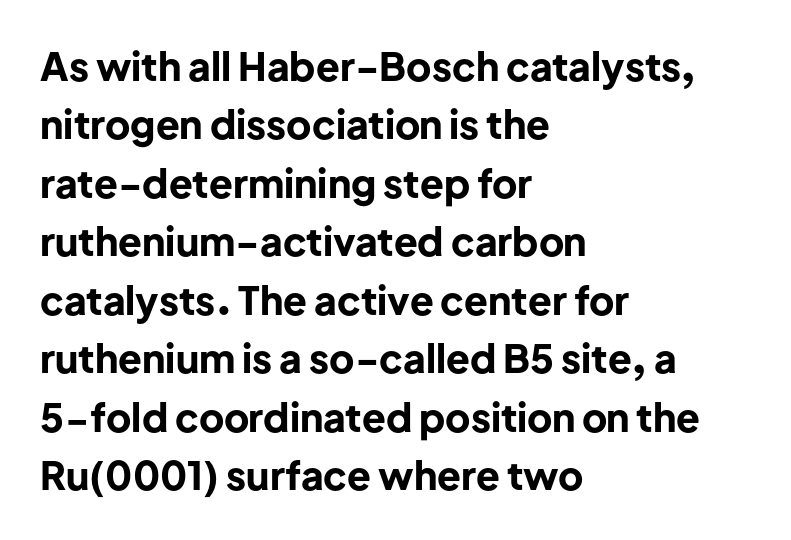
The image shows 39 px bold sans-serif type, upright; set left-aligned, normal line spacing (1.5x), normal letter spacing, not underlined; low stroke contrast and a medium x-height.
